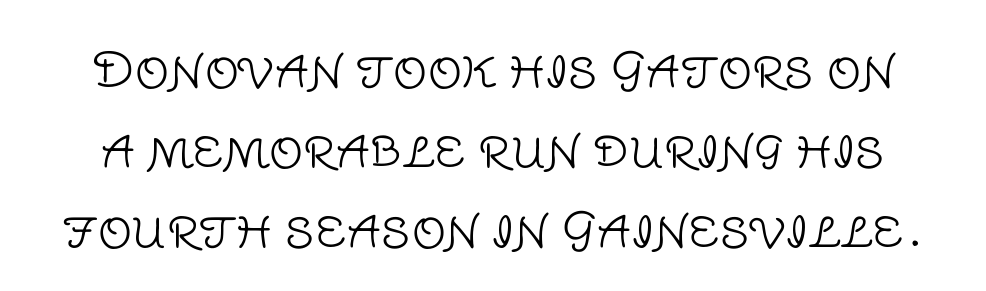
Q: Is the text bold? A: No.
Q: Is the text italic (slanted)? A: Yes.
Q: Is the typeface a serif or a sans-serif typeface? A: Sans-serif.
Q: Is the text underlined? A: No.
Q: Is the spacing between letters normal or unusually wide? A: Normal.
Q: Is the spacing between lines tight, normal or loose? A: Normal.
Q: Width (condensed, normal, or wide)? A: Normal.
Q: Stroke contrast? A: Low.
Q: x-height? A: Large.
Q: Monospaced? A: No.
